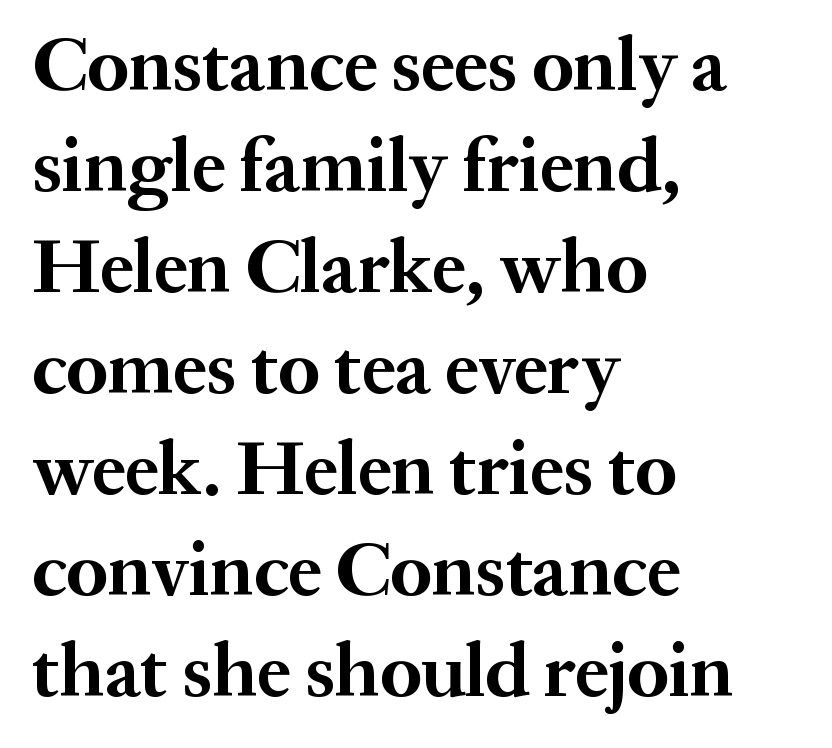
{"serif": "yes", "italic": "no", "bold": "yes", "weight": "bold", "width": "normal", "stroke_contrast": "medium", "x_height": "medium", "monospaced": "no", "underline": "no", "align": "left", "line_spacing": "normal", "line_spacing_ratio": 1.33, "letter_spacing": "normal", "letter_spacing_em": 0.0, "glyph_px": 76}
